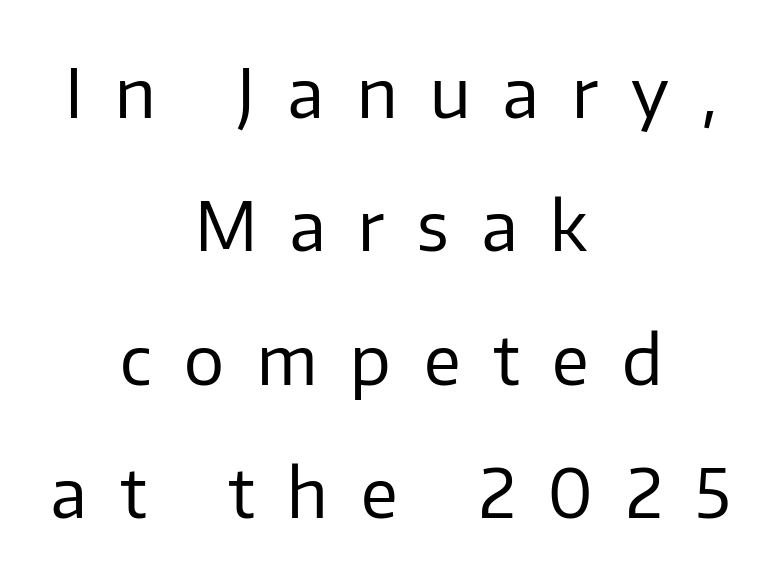
Q: Is the text bold? A: No.
Q: Is the text italic (slanted)? A: No, it is upright.
Q: Is the typeface a serif or a sans-serif typeface? A: Sans-serif.
Q: Is the text underlined? A: No.
Q: How is the paragraph aligned? A: Centered.
Q: Is the spacing between letters normal or unusually wide? A: Unusually wide.
Q: Is the spacing between lines tight, normal or loose? A: Loose.
Q: Width (condensed, normal, or wide)? A: Normal.
Q: Stroke contrast? A: Low.
Q: x-height? A: Medium.
Q: Monospaced? A: No.
